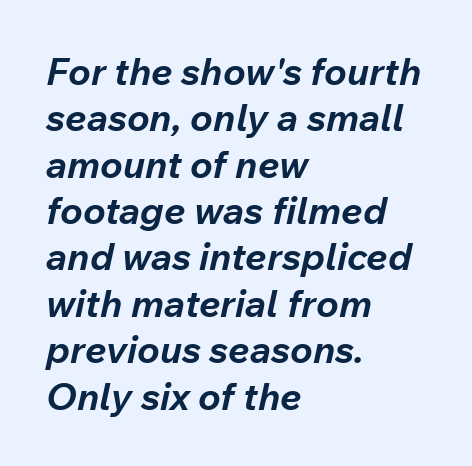
The image shows 38 px bold type, italic (leaning right); set left-aligned, line spacing 1.22x, normal letter spacing, not underlined; low stroke contrast and a medium x-height.
